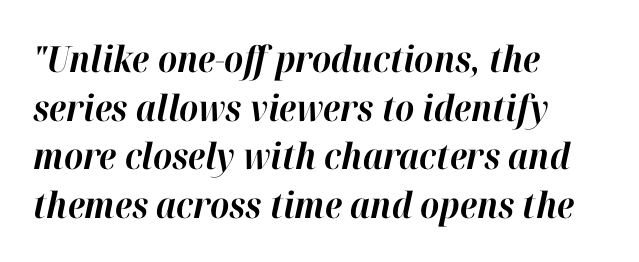
{"italic": "yes", "lean": "right", "slant_degrees": 12, "bold": "yes", "weight": "bold", "width": "normal", "stroke_contrast": "high", "x_height": "medium", "monospaced": "no", "underline": "no", "align": "left", "line_spacing": "normal", "line_spacing_ratio": 1.35, "letter_spacing": "normal", "letter_spacing_em": 0.0, "glyph_px": 36}
